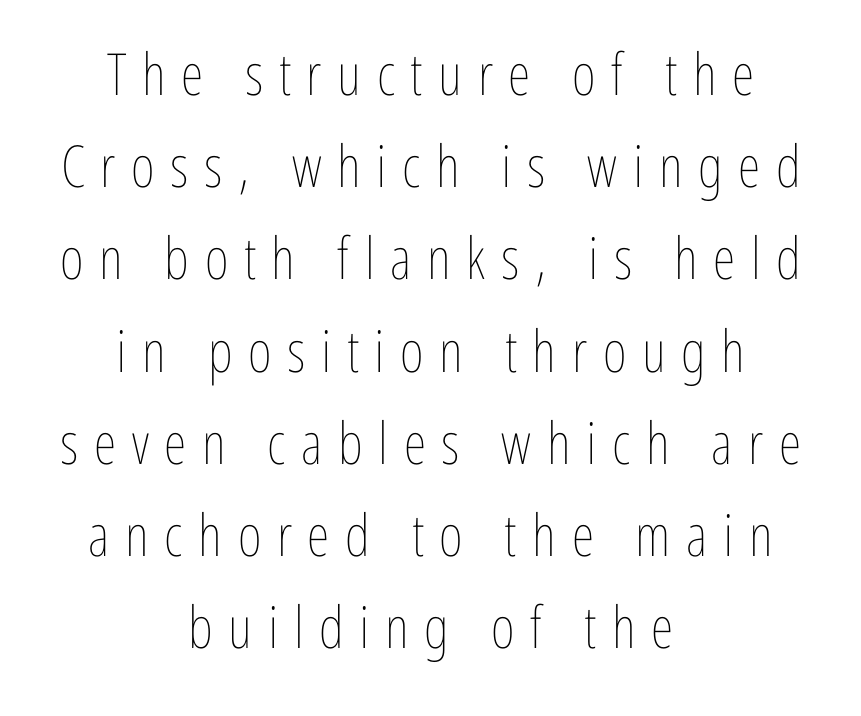
Q: Is the text bold? A: No.
Q: Is the text italic (slanted)? A: No, it is upright.
Q: Is the text underlined? A: No.
Q: How is the paragraph aligned? A: Centered.
Q: Is the spacing between letters normal or unusually wide? A: Unusually wide.
Q: Is the spacing between lines tight, normal or loose? A: Normal.
Q: Width (condensed, normal, or wide)? A: Condensed.
Q: Stroke contrast? A: Low.
Q: x-height? A: Medium.
Q: Monospaced? A: No.
